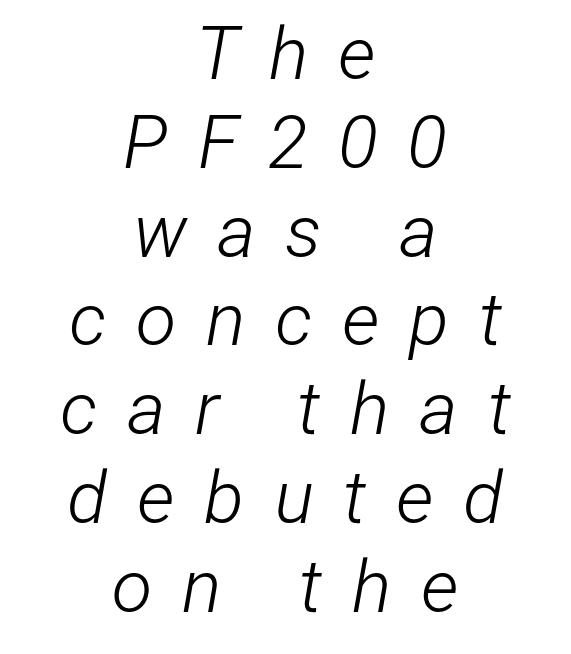
These lines were composed using italics. Typeset on center — no edge is straight. Here the designer chose a conventional face with non-uniform glyph widths. Students, note that the glyphs here are deliberately spaced far apart. Heft: none added — not bold.
